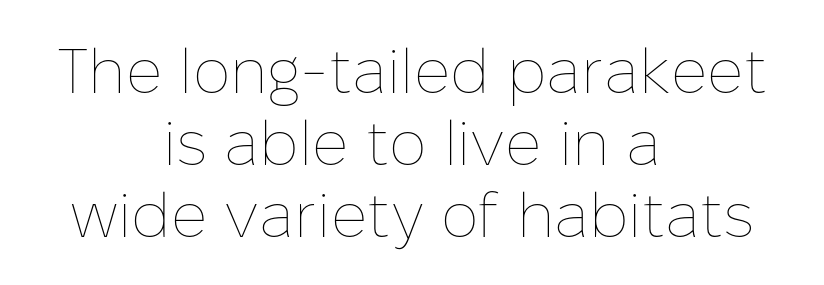
Q: Is the text bold? A: No.
Q: Is the text italic (slanted)? A: No, it is upright.
Q: Is the text underlined? A: No.
Q: How is the paragraph aligned? A: Centered.
Q: Is the spacing between letters normal or unusually wide? A: Normal.
Q: Is the spacing between lines tight, normal or loose? A: Tight.
Q: Width (condensed, normal, or wide)? A: Normal.
Q: Stroke contrast? A: Low.
Q: x-height? A: Medium.
Q: Monospaced? A: No.
